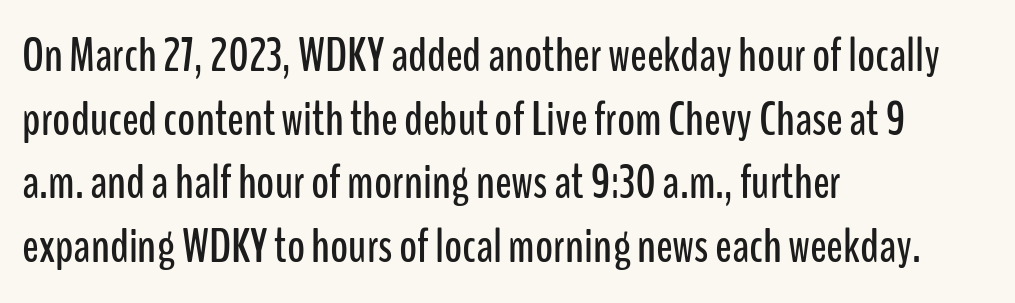
{"serif": "no", "italic": "no", "width": "condensed", "stroke_contrast": "low", "x_height": "medium", "monospaced": "no", "underline": "no", "align": "left", "line_spacing": "normal", "line_spacing_ratio": 1.3, "letter_spacing": "normal", "letter_spacing_em": 0.0, "glyph_px": 49}
